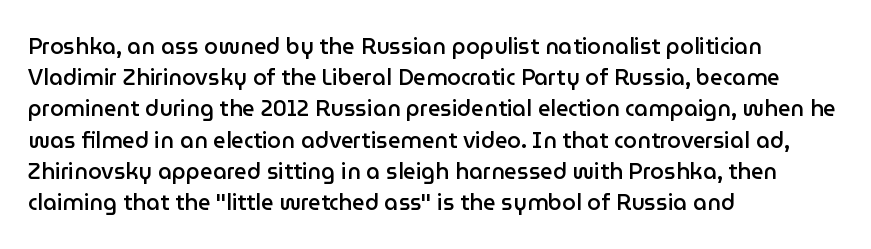
Q: Is the text bold? A: Semi-bold.
Q: Is the text italic (slanted)? A: No, it is upright.
Q: Is the text underlined? A: No.
Q: How is the paragraph aligned? A: Left-aligned.
Q: Is the spacing between letters normal or unusually wide? A: Normal.
Q: Is the spacing between lines tight, normal or loose? A: Normal.
